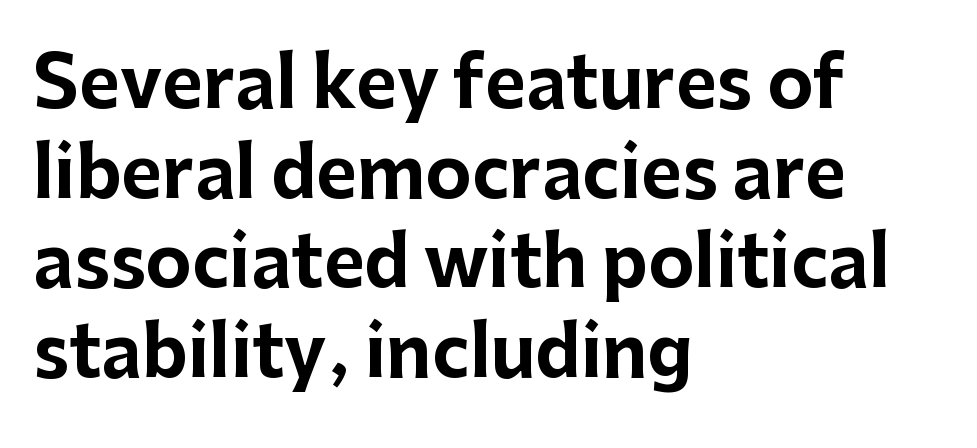
{"serif": "no", "italic": "no", "bold": "yes", "weight": "bold", "width": "normal", "stroke_contrast": "low", "x_height": "medium", "monospaced": "no", "underline": "no", "align": "left", "line_spacing": "normal", "line_spacing_ratio": 1.28, "letter_spacing": "normal", "letter_spacing_em": 0.0, "glyph_px": 70}
